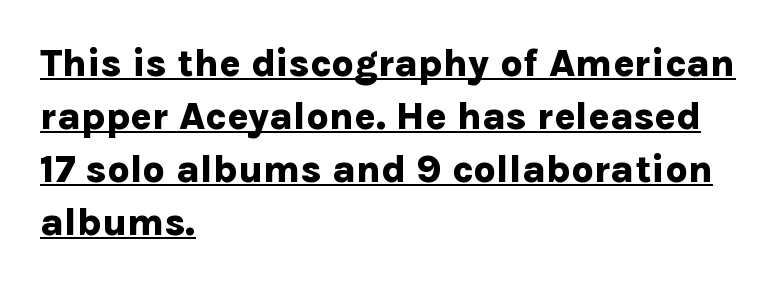
The image shows 39 px bold sans-serif type, upright; set left-aligned, normal line spacing (1.36x), normal letter spacing, underlined; low stroke contrast and a medium x-height.
